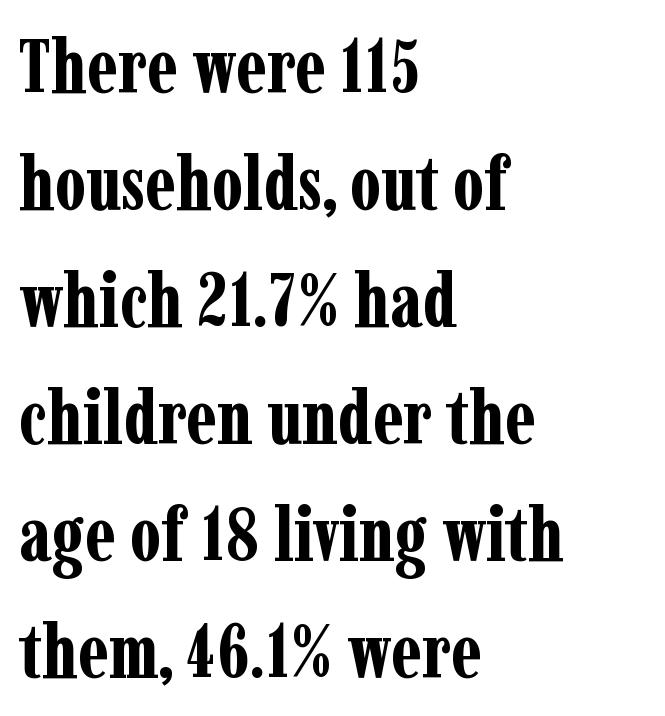
Successive baselines arrive at the customary interval. These lines are composed in type with serifs. Character widths vary here, with narrow letters taking less room than wide ones. These lines stack with their left ends in a neat column.
